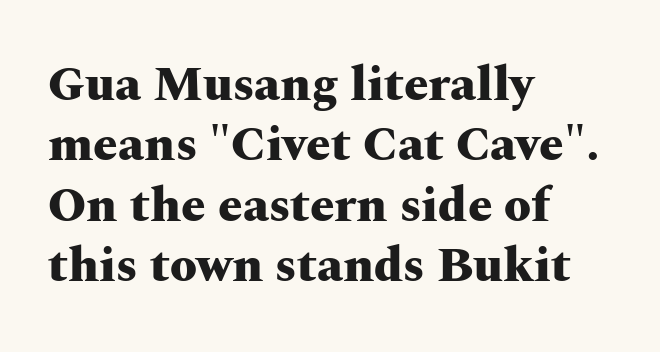
The image shows 49 px heavy, wide serif type, upright; set left-aligned, line spacing 1.23x, normal letter spacing, not underlined; medium stroke contrast and a medium x-height.
